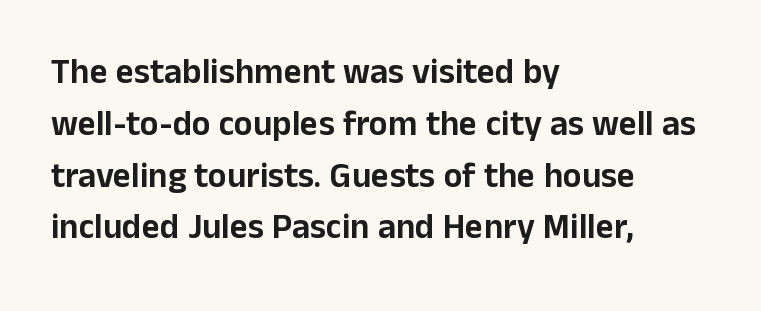
Q: Is the text italic (slanted)? A: No, it is upright.
Q: Is the typeface a serif or a sans-serif typeface? A: Sans-serif.
Q: Is the text underlined? A: No.
Q: How is the paragraph aligned? A: Left-aligned.
Q: Is the spacing between letters normal or unusually wide? A: Normal.
Q: Is the spacing between lines tight, normal or loose? A: Normal.
Q: Width (condensed, normal, or wide)? A: Normal.
Q: Stroke contrast? A: Low.
Q: x-height? A: Medium.
Q: Monospaced? A: No.
